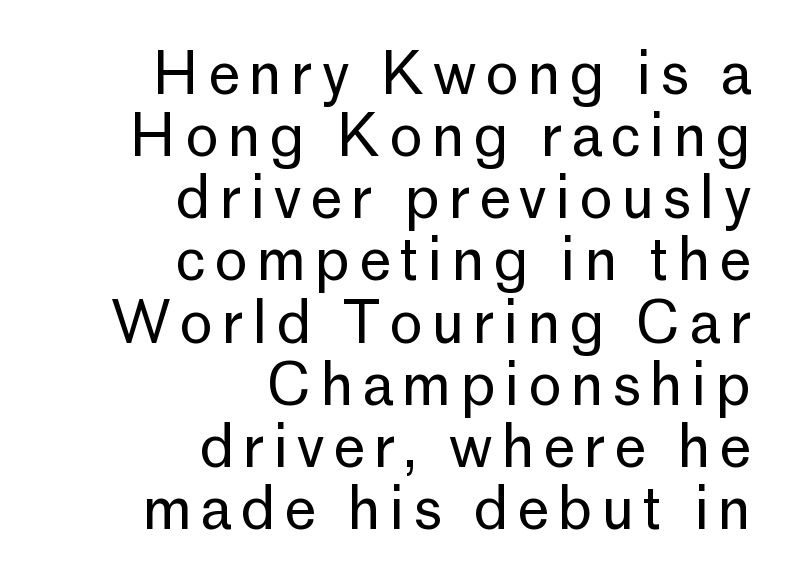
The image shows 57 px regular-weight sans-serif type, upright; set right-aligned, tight line spacing (1.09x), not underlined; low stroke contrast and a medium x-height.
